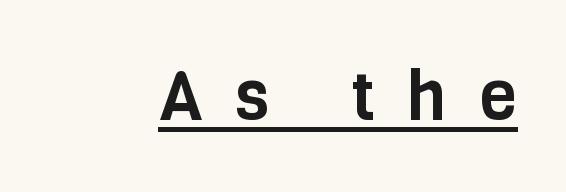
Q: Is the text italic (slanted)? A: No, it is upright.
Q: Is the typeface a serif or a sans-serif typeface? A: Sans-serif.
Q: Is the text underlined? A: Yes.
Q: Is the spacing between letters normal or unusually wide? A: Unusually wide.
Q: Width (condensed, normal, or wide)? A: Condensed.
Q: Stroke contrast? A: Low.
Q: x-height? A: Large.
Q: Monospaced? A: No.
